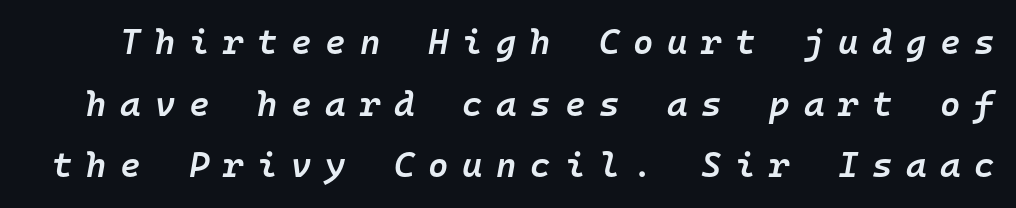
The image shows 35 px semibold type, italic (leaning right), monospaced; set line spacing 1.76x, unusually wide letter spacing (+0.39 em), not underlined; low stroke contrast and a medium x-height.
